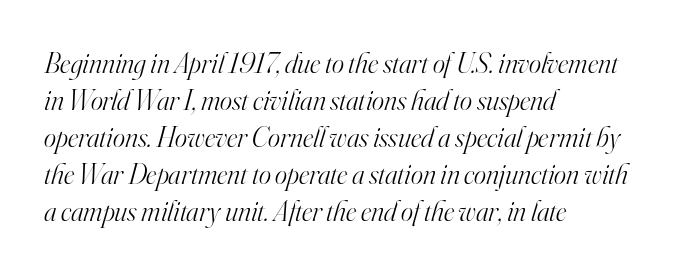
The image shows 29 px light serif type, italic (leaning right); set left-aligned, normal line spacing (1.28x), normal letter spacing, not underlined; high stroke contrast and a small x-height.
